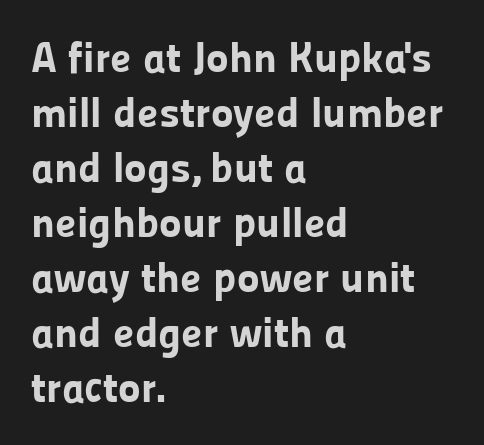
The image shows 43 px bold sans-serif type, upright; set left-aligned, normal line spacing (1.28x), normal letter spacing, not underlined; low stroke contrast and a medium x-height.
